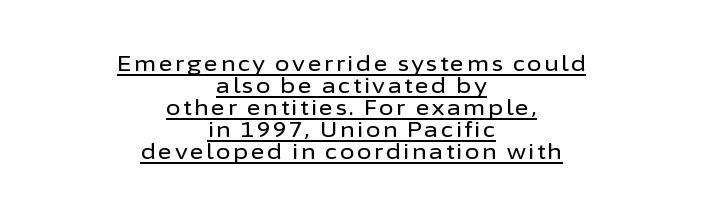
The image shows 21 px text type, upright; set centered, tight line spacing (1.05x), underlined.
